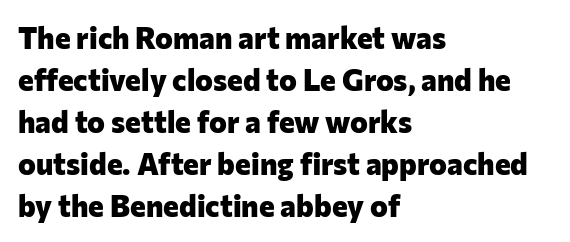
The image shows 30 px heavy sans-serif type, upright; set left-aligned, normal line spacing (1.4x), normal letter spacing, not underlined; low stroke contrast and a medium x-height.
